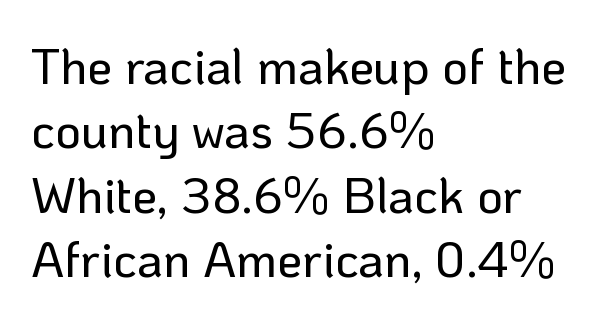
The image shows 50 px sans-serif type, upright; set left-aligned, normal line spacing (1.29x), normal letter spacing, not underlined; low stroke contrast and a medium x-height.
